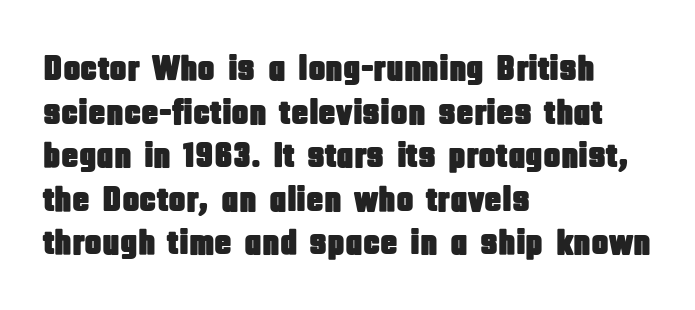
The image shows 36 px condensed sans-serif type, upright; set left-aligned, line spacing 1.21x, normal letter spacing, not underlined; low stroke contrast and a large x-height.
